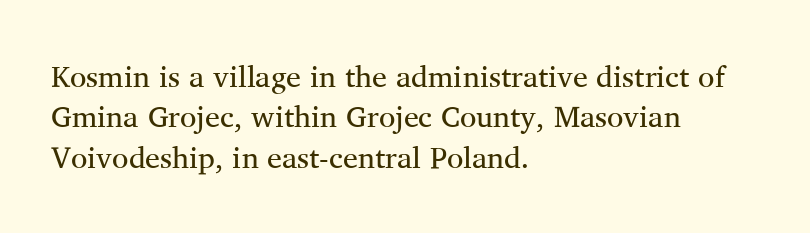
Default kerning and tracking; the words read as compact shapes. This sample has the flowing, uneven cadence of proportional lettering. Heft: none added — not bold. The gap between lines stays unmarked. Serif or sans? Serif — the stroke terminals have little feet.
